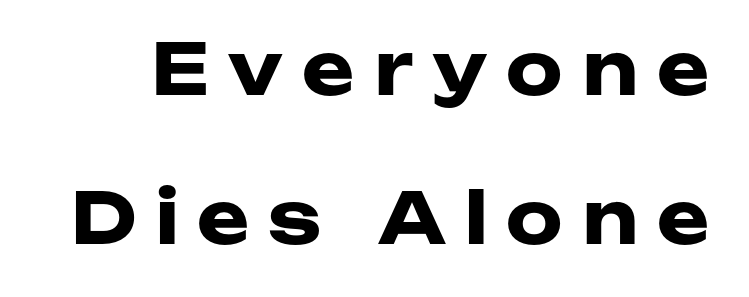
{"serif": "no", "italic": "no", "bold": "yes", "weight": "heavy", "width": "wide", "stroke_contrast": "low", "x_height": "medium", "monospaced": "no", "underline": "no", "line_spacing": "loose", "line_spacing_ratio": 2.1, "letter_spacing": "wide", "letter_spacing_em": 0.27, "glyph_px": 71}
